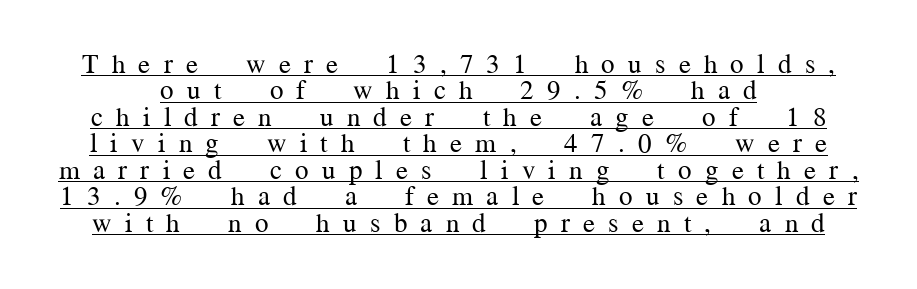
{"italic": "no", "bold": "no", "underline": "yes", "line_spacing": "tight", "line_spacing_ratio": 0.98, "letter_spacing": "wide", "letter_spacing_em": 0.49, "glyph_px": 27}
